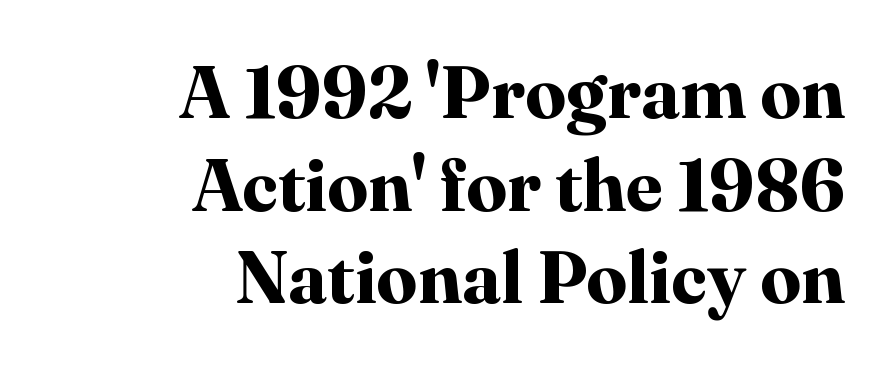
{"serif": "yes", "italic": "no", "bold": "yes", "weight": "bold", "width": "normal", "stroke_contrast": "high", "x_height": "medium", "monospaced": "no", "underline": "no", "align": "right", "line_spacing": "normal", "line_spacing_ratio": 1.27, "letter_spacing": "normal", "letter_spacing_em": 0.0, "glyph_px": 73}
